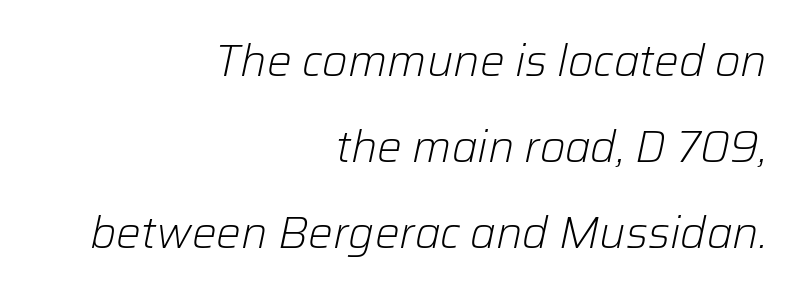
Q: Is the text bold? A: No.
Q: Is the text italic (slanted)? A: Yes, it leans right by about 12 degrees.
Q: Is the text underlined? A: No.
Q: How is the paragraph aligned? A: Right-aligned.
Q: Is the spacing between letters normal or unusually wide? A: Normal.
Q: Is the spacing between lines tight, normal or loose? A: Loose.
Q: Width (condensed, normal, or wide)? A: Normal.
Q: Stroke contrast? A: Low.
Q: x-height? A: Medium.
Q: Monospaced? A: No.
